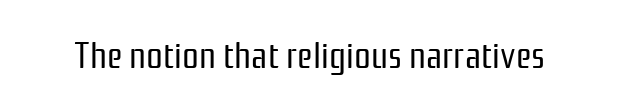
{"serif": "no", "italic": "no", "bold": "no", "weight": "regular", "width": "condensed", "stroke_contrast": "low", "x_height": "medium", "monospaced": "no", "underline": "no", "letter_spacing": "normal", "letter_spacing_em": 0.0, "glyph_px": 37}
